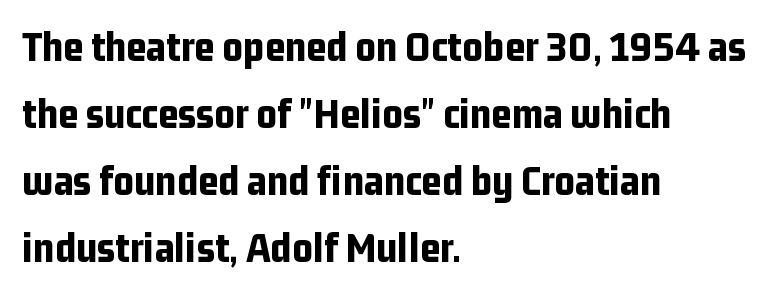
The image shows 44 px bold, condensed sans-serif type, upright; set left-aligned, normal line spacing (1.52x), normal letter spacing, not underlined; low stroke contrast and a medium x-height.
